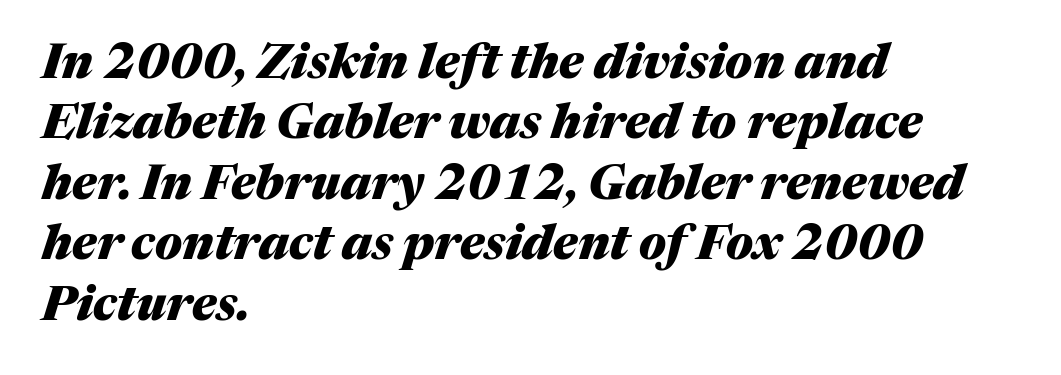
The image shows 48 px heavy type, italic (leaning right); set left-aligned, normal line spacing (1.26x), normal letter spacing, not underlined; medium stroke contrast and a medium x-height.
